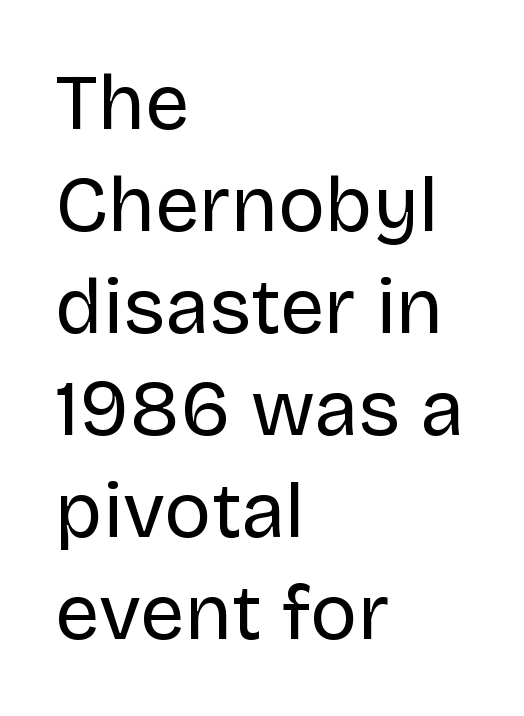
Designer's note — italics off, roman on. Note: no serifs on the glyphs. The leading is moderate, giving the passage an even texture. The passage shown is typed in a proportional face where columns would drift. Rule under the text: the space is simply empty.
